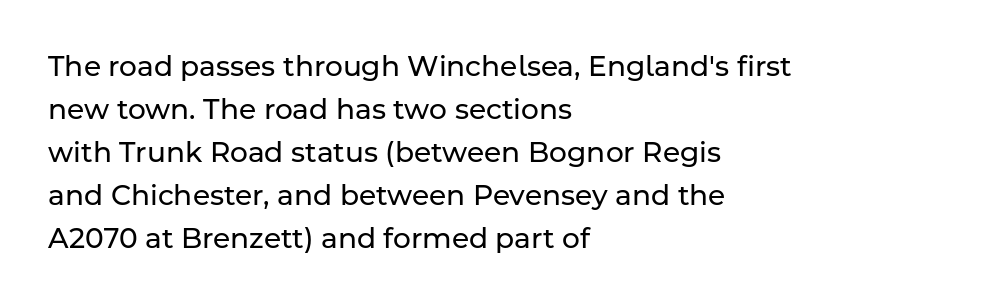
The image shows 28 px regular-weight sans-serif type, upright; set left-aligned, normal line spacing (1.54x), normal letter spacing, not underlined; low stroke contrast and a medium x-height.
